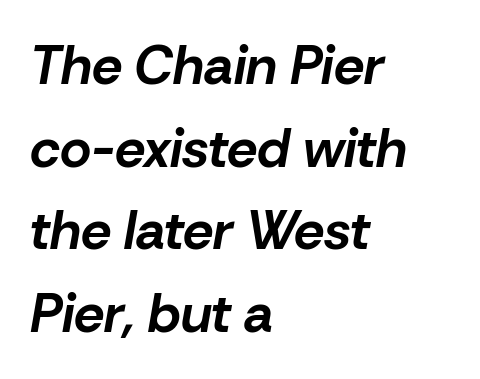
{"italic": "yes", "lean": "right", "slant_degrees": 10, "bold": "yes", "weight": "bold", "width": "normal", "stroke_contrast": "low", "x_height": "medium", "monospaced": "no", "underline": "no", "align": "left", "line_spacing": "normal", "line_spacing_ratio": 1.53, "letter_spacing": "normal", "letter_spacing_em": 0.0, "glyph_px": 54}
